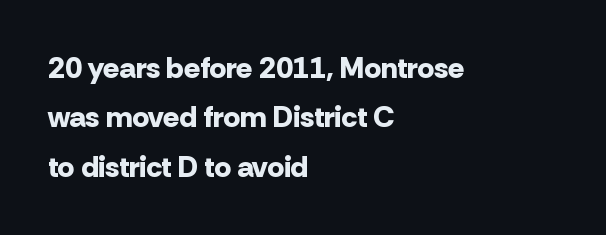
Posture: upright roman. Pretty heavy lettering here — definitely bold. The line-height multiplier appears to be the usual default. The type family on display is of the sans-serif kind. Casual observation: everything's shoved over to the left.
